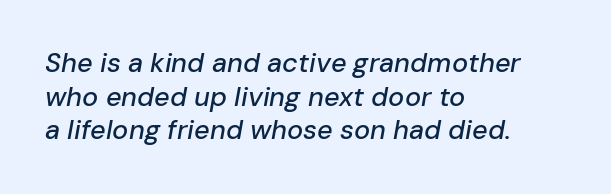
Q: Is the text italic (slanted)? A: Yes, it leans right by about 10 degrees.
Q: Is the text underlined? A: No.
Q: How is the paragraph aligned? A: Left-aligned.
Q: Is the spacing between letters normal or unusually wide? A: Normal.
Q: Is the spacing between lines tight, normal or loose? A: Normal.
